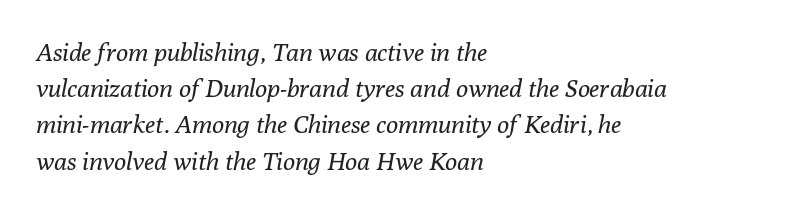
Q: Is the text bold? A: No.
Q: Is the text italic (slanted)? A: Yes, it leans right by about 10 degrees.
Q: Is the text underlined? A: No.
Q: How is the paragraph aligned? A: Left-aligned.
Q: Is the spacing between letters normal or unusually wide? A: Normal.
Q: Is the spacing between lines tight, normal or loose? A: Normal.
